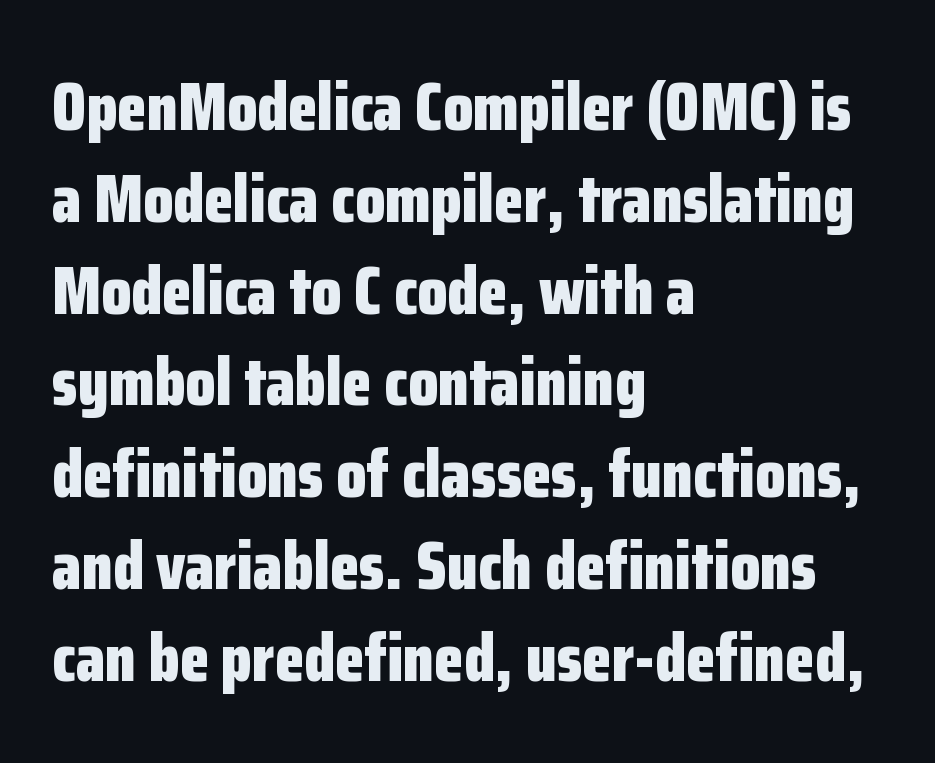
Q: Is the text bold? A: Yes.
Q: Is the text italic (slanted)? A: No, it is upright.
Q: Is the typeface a serif or a sans-serif typeface? A: Sans-serif.
Q: Is the text underlined? A: No.
Q: How is the paragraph aligned? A: Left-aligned.
Q: Is the spacing between letters normal or unusually wide? A: Normal.
Q: Is the spacing between lines tight, normal or loose? A: Normal.
Q: Width (condensed, normal, or wide)? A: Condensed.
Q: Stroke contrast? A: Low.
Q: x-height? A: Medium.
Q: Monospaced? A: No.
